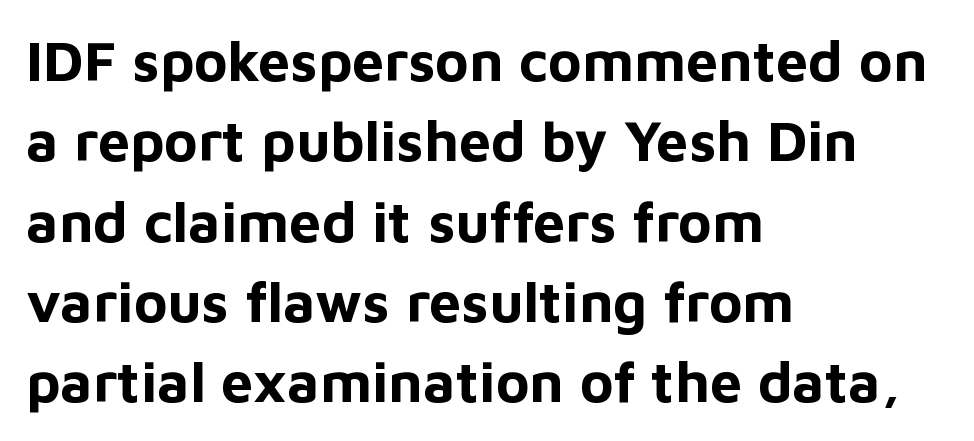
The space directly below the letters is spotless. Notice how thick the strokes are: this is what a full bold looks like. Serif or sans? Sans — the stroke terminals are bare. One-word summary of the alignment: left. A typesetter would call this proportional, since set widths differ per character. This sample uses plain, unmodified letter spacing.
